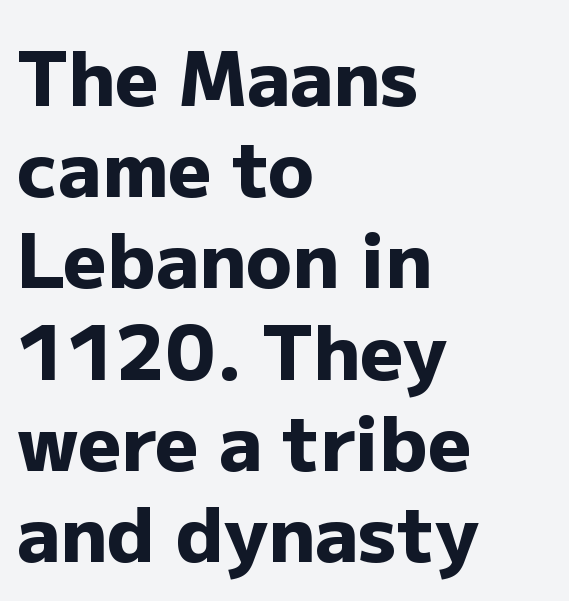
Does the copy run flush right? No — it runs flush left. This rendering employs a face without finishing strokes, i.e., a sans-serif. The axis of the letterforms is exactly vertical. Underline: absent.
